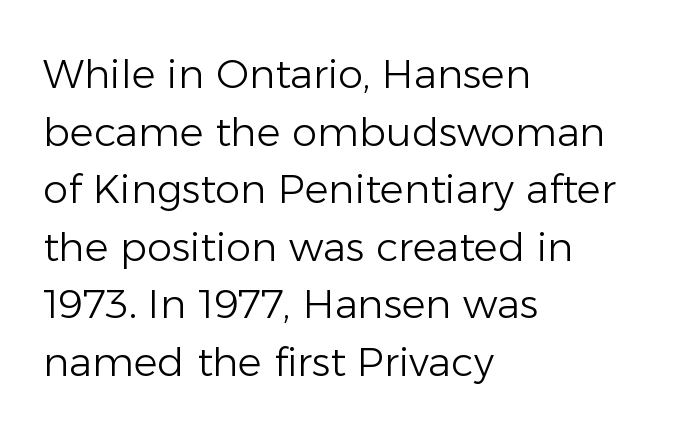
{"serif": "no", "italic": "no", "bold": "no", "weight": "light", "width": "normal", "stroke_contrast": "low", "x_height": "medium", "monospaced": "no", "underline": "no", "align": "left", "line_spacing": "normal", "line_spacing_ratio": 1.44, "letter_spacing": "normal", "letter_spacing_em": 0.0, "glyph_px": 40}
